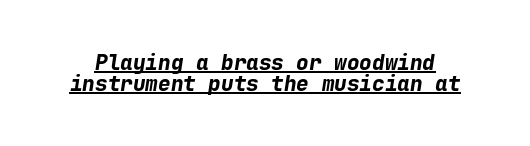
{"italic": "yes", "lean": "right", "slant_degrees": 9, "bold": "yes", "underline": "yes", "line_spacing": "tight", "line_spacing_ratio": 0.98, "letter_spacing": "normal", "letter_spacing_em": 0.0, "glyph_px": 21}
